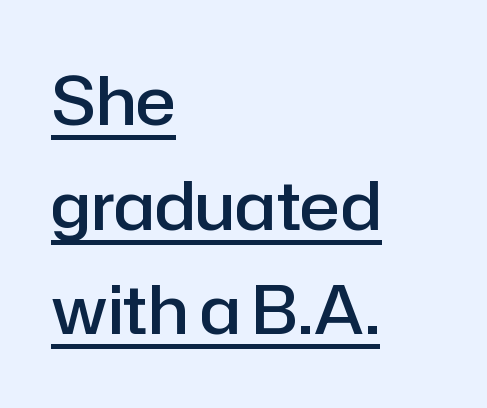
{"serif": "no", "italic": "no", "bold": "semi", "weight": "semibold", "width": "normal", "stroke_contrast": "low", "x_height": "medium", "monospaced": "no", "underline": "yes", "align": "left", "line_spacing": "normal", "line_spacing_ratio": 1.56, "letter_spacing": "normal", "letter_spacing_em": 0.0, "glyph_px": 67}
